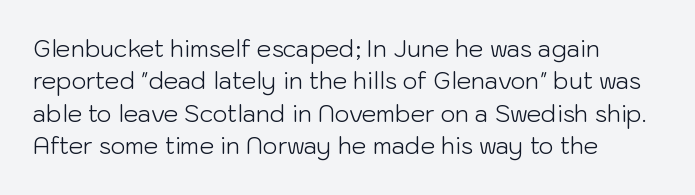
Q: Is the text bold? A: No.
Q: Is the text italic (slanted)? A: No, it is upright.
Q: Is the text underlined? A: No.
Q: How is the paragraph aligned? A: Left-aligned.
Q: Is the spacing between letters normal or unusually wide? A: Normal.
Q: Is the spacing between lines tight, normal or loose? A: Normal.
